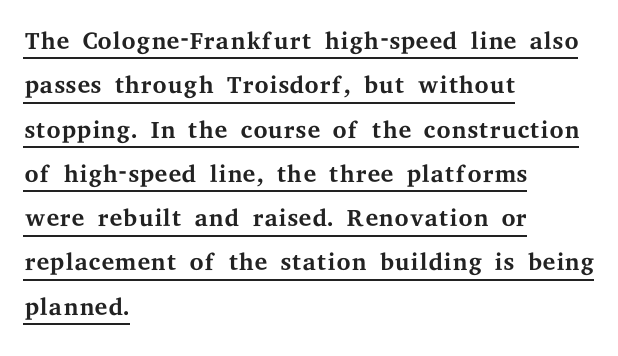
Nobody touched the tracking dial on this one. Unlike italic type, these characters show no tilt at all. Weight: in the light-to-regular range. The typesetter chose a ragged-right arrangement here. The lettering is marked with a stroke running underneath it.
